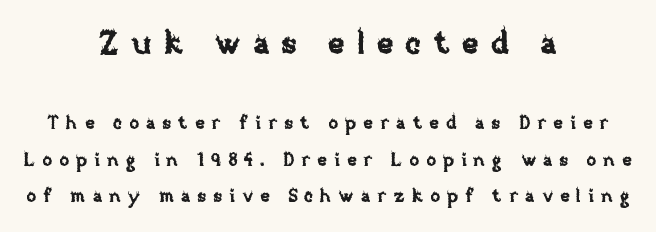
You can tell it's not italic because the verticals are truly vertical. Caption: multi-line text, centered on the measure. Loose tracking; the words dissolve into strings of separated letters. The passage shown begins with its larger block and ends with its smaller one. Unmarked baselines from the first word to the last.
